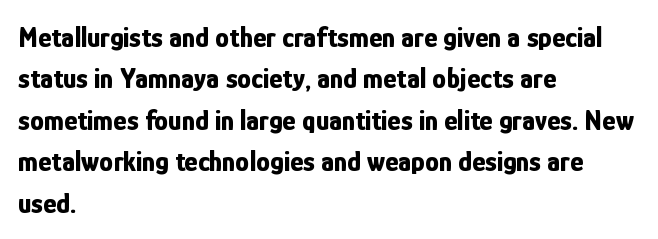
The typeface chosen for these lines omits serifs. The designer left line spacing at the default. The paragraph shown leans on its left margin. Every stem runs plumb, perpendicular to the baseline. The rendering uses natural spacing where letterforms have individual widths.
